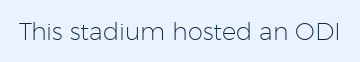
Only glyphs here, with clear space below each row. Notice how the stems are strictly vertical — no italics here. Between one letter and the next there's only the usual sliver of space. Is this a heavy cut? Hardly; it is regular or lighter.
